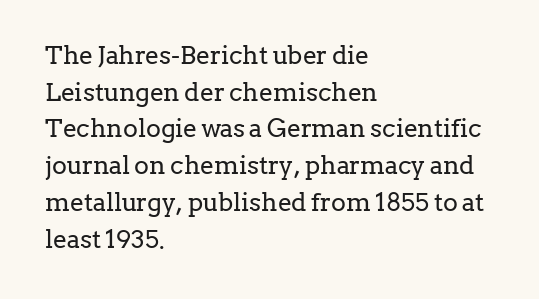
Q: Is the text bold? A: No.
Q: Is the text italic (slanted)? A: No, it is upright.
Q: Is the text underlined? A: No.
Q: How is the paragraph aligned? A: Left-aligned.
Q: Is the spacing between letters normal or unusually wide? A: Normal.
Q: Is the spacing between lines tight, normal or loose? A: Normal.
